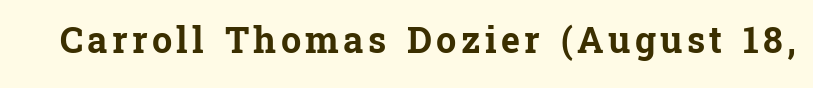
The image shows 36 px bold serif type, upright; set not underlined; low stroke contrast and a medium x-height.
